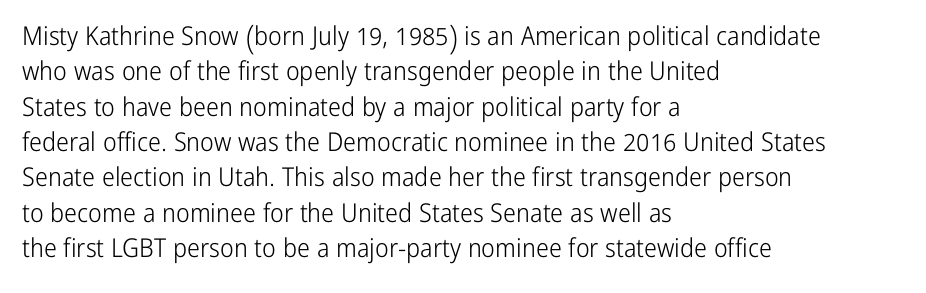
{"italic": "no", "bold": "no", "underline": "no", "align": "left", "line_spacing": "normal", "line_spacing_ratio": 1.36, "letter_spacing": "normal", "letter_spacing_em": 0.0, "glyph_px": 26}
